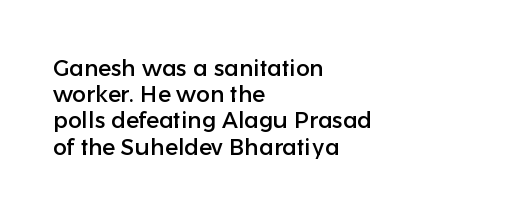
Q: Is the text italic (slanted)? A: No, it is upright.
Q: Is the text underlined? A: No.
Q: How is the paragraph aligned? A: Left-aligned.
Q: Is the spacing between letters normal or unusually wide? A: Normal.
Q: Is the spacing between lines tight, normal or loose? A: Tight.
